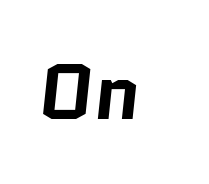
Glyph-to-glyph distance matches everyday printed text. A classic flush-left, rag-right setting is used for this passage. The characters display no serif detailing; their extremities are plain. Strong, thick strokes mark this as bold type. The passage shown is not underscored anywhere. Character widths vary here, with narrow letters taking less room than wide ones.
